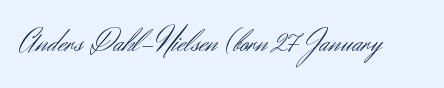
The image shows 33 px light sans-serif type; set normal letter spacing, not underlined; medium stroke contrast and a small x-height.
